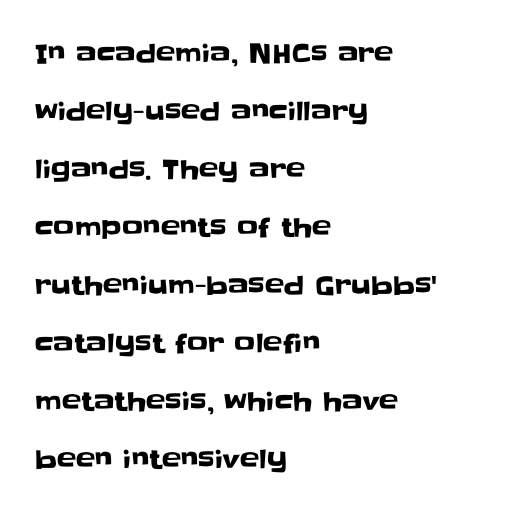
{"italic": "no", "underline": "no", "align": "left", "line_spacing": "loose", "line_spacing_ratio": 2.23, "letter_spacing": "normal", "letter_spacing_em": 0.0, "glyph_px": 26}
